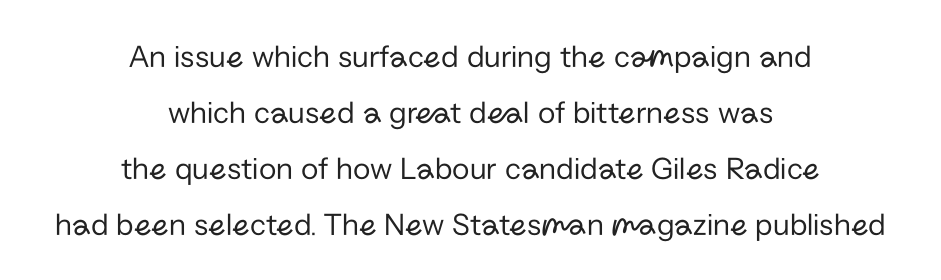
Q: Is the text bold? A: No.
Q: Is the text italic (slanted)? A: No, it is upright.
Q: Is the typeface a serif or a sans-serif typeface? A: Sans-serif.
Q: Is the text underlined? A: No.
Q: How is the paragraph aligned? A: Centered.
Q: Is the spacing between letters normal or unusually wide? A: Normal.
Q: Width (condensed, normal, or wide)? A: Normal.
Q: Stroke contrast? A: Low.
Q: x-height? A: Medium.
Q: Monospaced? A: No.
